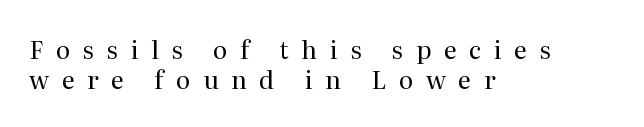
Q: Is the text bold? A: No.
Q: Is the text italic (slanted)? A: No, it is upright.
Q: Is the text underlined? A: No.
Q: How is the paragraph aligned? A: Left-aligned.
Q: Is the spacing between letters normal or unusually wide? A: Unusually wide.
